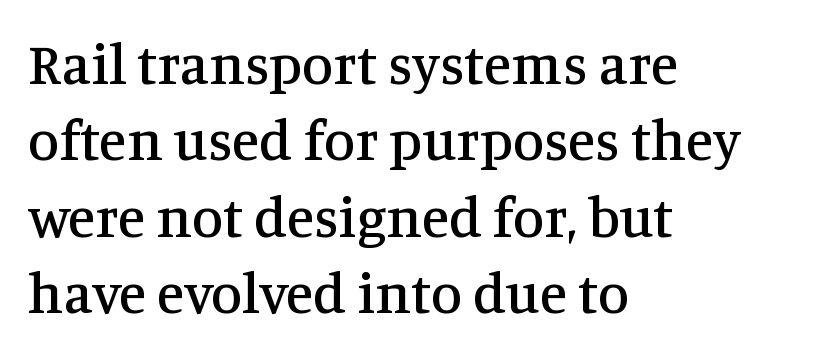
Q: Is the text italic (slanted)? A: No, it is upright.
Q: Is the typeface a serif or a sans-serif typeface? A: Serif.
Q: Is the text underlined? A: No.
Q: How is the paragraph aligned? A: Left-aligned.
Q: Is the spacing between letters normal or unusually wide? A: Normal.
Q: Is the spacing between lines tight, normal or loose? A: Normal.
Q: Width (condensed, normal, or wide)? A: Normal.
Q: Stroke contrast? A: Medium.
Q: x-height? A: Large.
Q: Monospaced? A: No.
